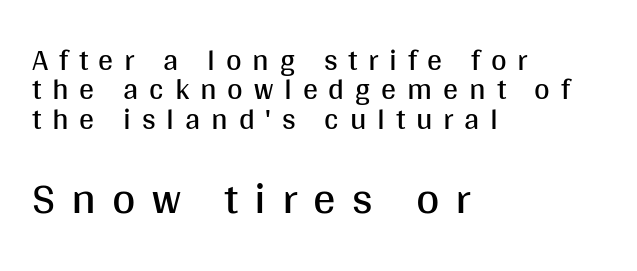
Alignment: flush left. Character widths vary here, with narrow letters taking less room than wide ones. The weight would be labelled regular, book, light, or lighter still. Closely set lines give the paragraph a compact silhouette.
